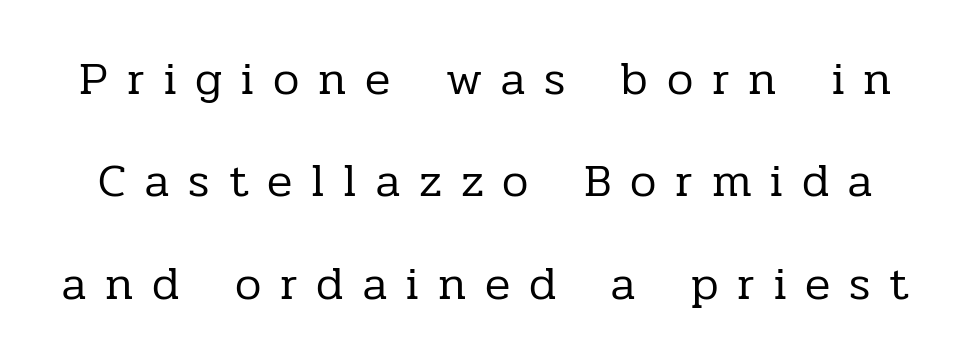
{"serif": "yes", "italic": "no", "bold": "no", "weight": "regular", "width": "normal", "stroke_contrast": "low", "x_height": "medium", "monospaced": "no", "underline": "no", "line_spacing": "loose", "line_spacing_ratio": 2.18, "letter_spacing": "wide", "letter_spacing_em": 0.4, "glyph_px": 47}
